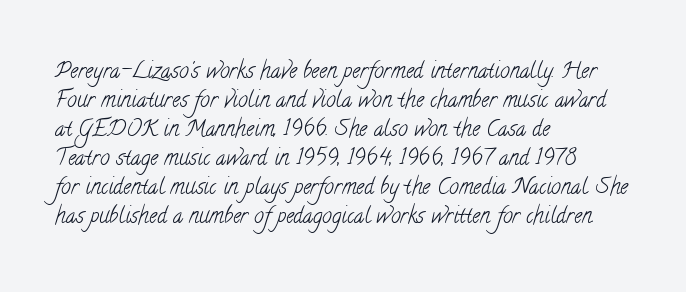
The image shows 22 px text type; set left-aligned, normal line spacing (1.32x), normal letter spacing, not underlined.
